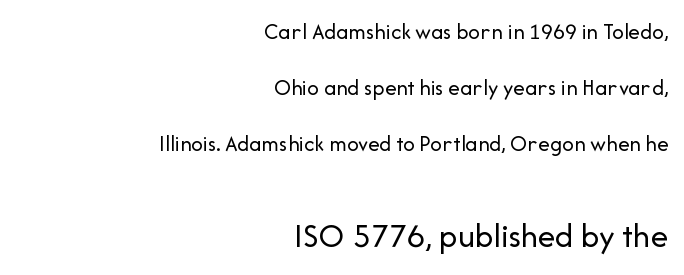
{"serif": "no", "italic": "no", "bold": "no", "weight": "regular", "width": "normal", "stroke_contrast": "low", "x_height": "medium", "monospaced": "no", "underline": "no", "align": "right", "line_spacing": "loose", "line_spacing_ratio": 2.43, "letter_spacing": "normal", "letter_spacing_em": 0.0, "larger_block": "second", "size_ratio": 1.52, "glyph_px": 35}
